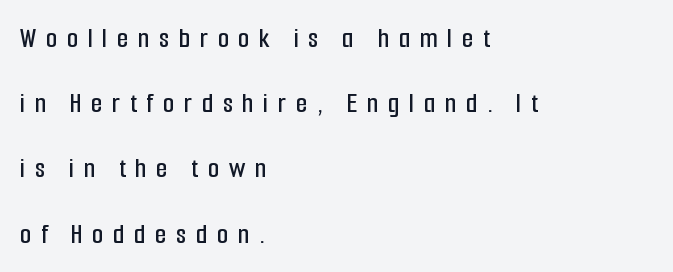
Spacing verdict: proportional, widths tailored to each character. This sample uses a sans-serif face. Here the glyphs are tracked loosely, breaking word shapes into spaced letters. What's the leading like? Stretched, with rows far apart. Horizontal alignment here is leftward, the default for most running prose.
